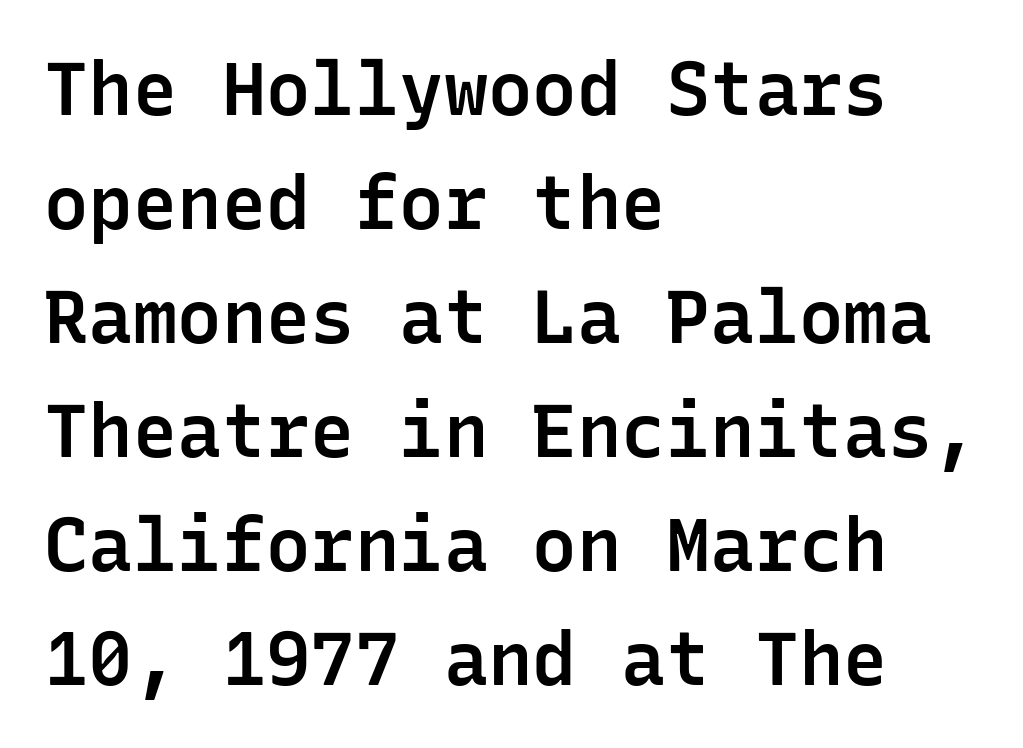
The lines are quadded left. Regular leading. A roman cut, with each character standing at attention. Words appear dense and cohesive because spacing is normal. Bold? Not quite — semibold, heavier than regular but stopping short.
